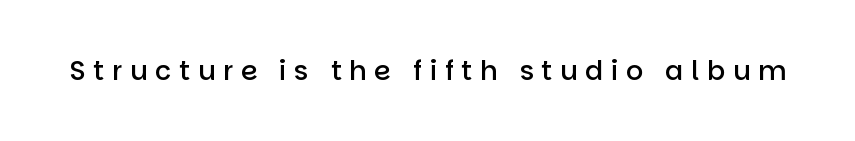
The image shows 27 px text type, upright; set unusually wide letter spacing (+0.28 em), not underlined.
